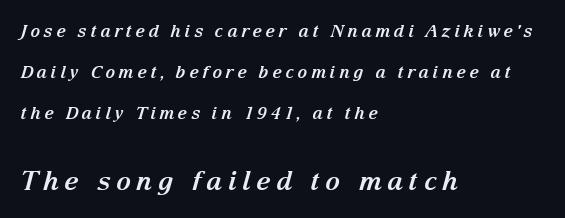
Q: Is the text bold? A: Yes.
Q: Is the text italic (slanted)? A: Yes, it leans right by about 15 degrees.
Q: Is the text underlined? A: No.
Q: How is the paragraph aligned? A: Left-aligned.
Q: Is the spacing between letters normal or unusually wide? A: Unusually wide.
Q: Is the spacing between lines tight, normal or loose? A: Loose.
Q: Which block of text is set in a larger size, the first (top) or the second (bottom)? A: The second (bottom) one.
